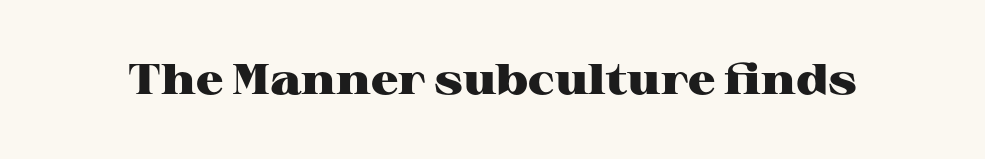
The image shows 43 px heavy, wide serif type, upright; set normal letter spacing, not underlined; high stroke contrast and a medium x-height.
